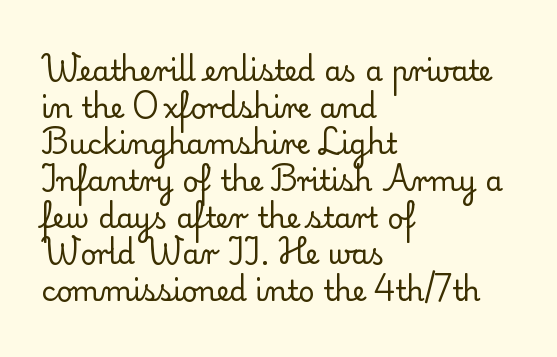
The image shows 28 px regular-weight serif type, upright; set left-aligned, normal line spacing (1.31x), normal letter spacing, not underlined; low stroke contrast and a small x-height.
